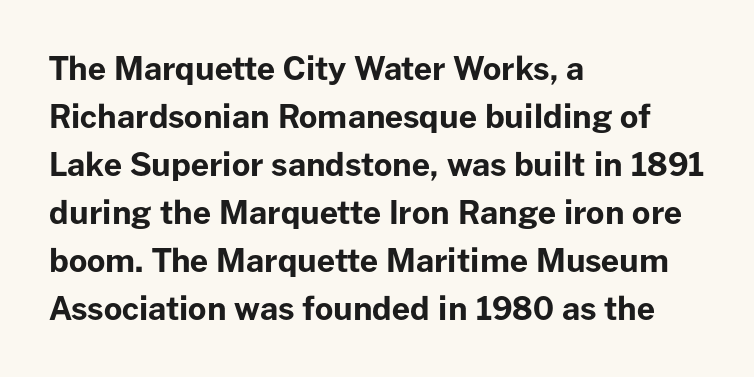
Q: Is the text bold? A: Yes.
Q: Is the text italic (slanted)? A: No, it is upright.
Q: Is the typeface a serif or a sans-serif typeface? A: Sans-serif.
Q: Is the text underlined? A: No.
Q: How is the paragraph aligned? A: Left-aligned.
Q: Is the spacing between letters normal or unusually wide? A: Normal.
Q: Is the spacing between lines tight, normal or loose? A: Normal.
Q: Width (condensed, normal, or wide)? A: Normal.
Q: Stroke contrast? A: Low.
Q: x-height? A: Medium.
Q: Monospaced? A: No.
